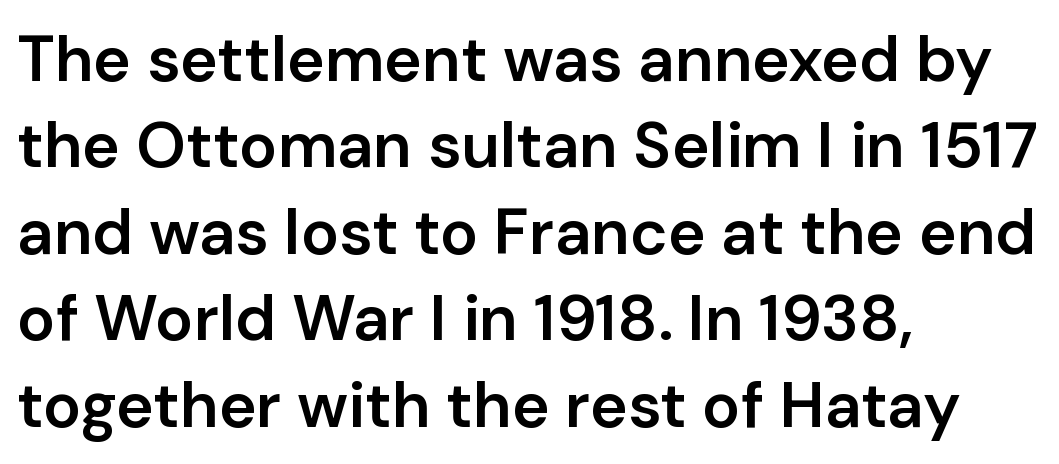
Lines of text with bare space underneath. The passage shown stacks its lines at a standard gap. Weight check: semibold — heavier than regular, not quite bold. Is there any slant? The stems are plumb. The passage shown is typed in a proportional face where columns would drift. The line texture is even and compact thanks to regular tracking.
